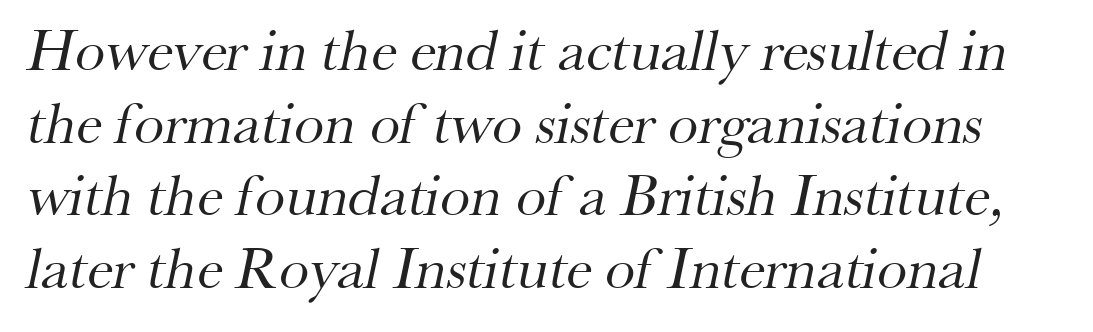
The image shows 60 px regular-weight serif type; set line spacing 1.21x, normal letter spacing, not underlined; medium stroke contrast and a small x-height.
